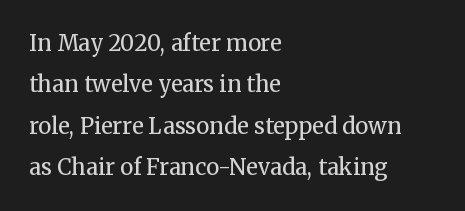
Teacher's note: observe the even left margin — that is flush-left alignment. Stem width sits at or under what a default text font uses. Glyph-to-glyph distance matches everyday printed text. The gap between lines stays unmarked. The font's upright variant was chosen for this text.
